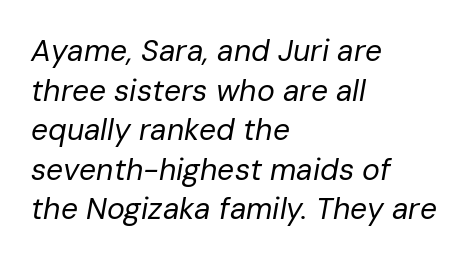
No chunkiness to these letters — they're not bold. Left-aligned paragraph, ragged on the right. Between one letter and the next there's only the usual sliver of space. Decoration check: the copy has no underline. The designer left line spacing at the default.
